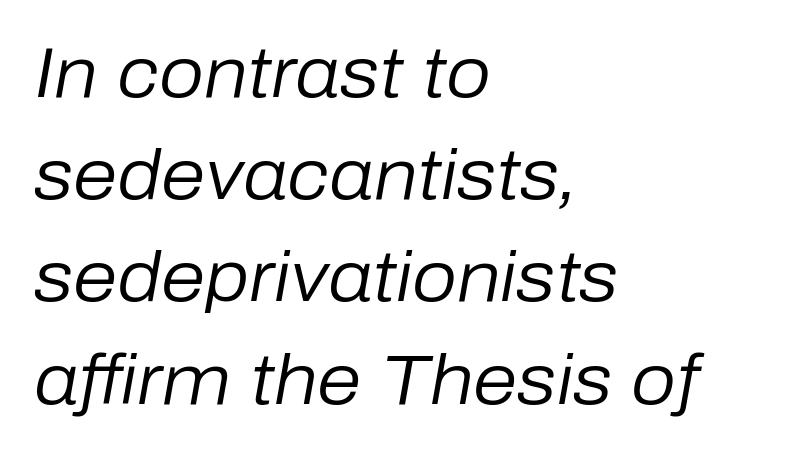
Rows of type keep a routine distance in the vertical direction. Varying glyph widths throughout — classic text-font behaviour. The font's italic variant was chosen for this text. Casual observation: everything's shoved over to the left.
